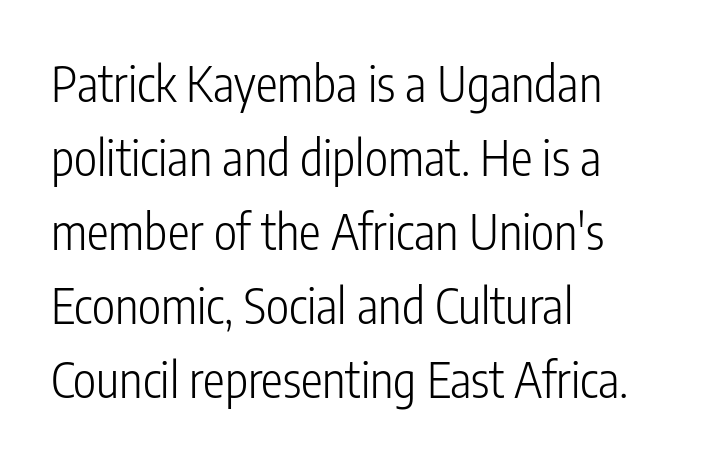
Q: Is the text bold? A: No.
Q: Is the text italic (slanted)? A: No, it is upright.
Q: Is the typeface a serif or a sans-serif typeface? A: Sans-serif.
Q: Is the text underlined? A: No.
Q: How is the paragraph aligned? A: Left-aligned.
Q: Is the spacing between letters normal or unusually wide? A: Normal.
Q: Is the spacing between lines tight, normal or loose? A: Normal.
Q: Width (condensed, normal, or wide)? A: Condensed.
Q: Stroke contrast? A: Low.
Q: x-height? A: Medium.
Q: Monospaced? A: No.
